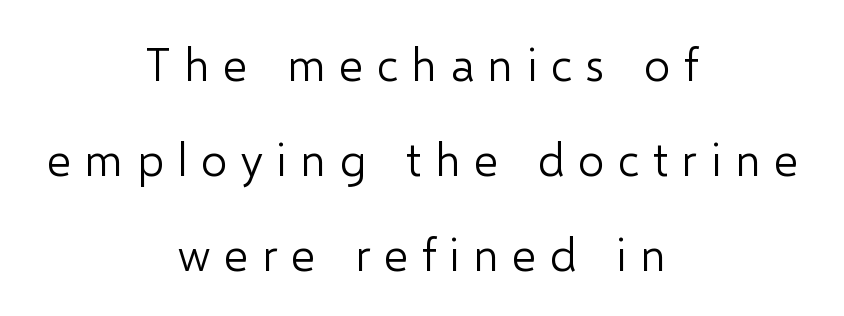
You can tell it's not italic because the verticals are truly vertical. The whitespace from short lines is split evenly between both sides. Serif or sans? Sans — the stroke terminals are bare. The letters advance in unequal steps, a hallmark of proportional type.
